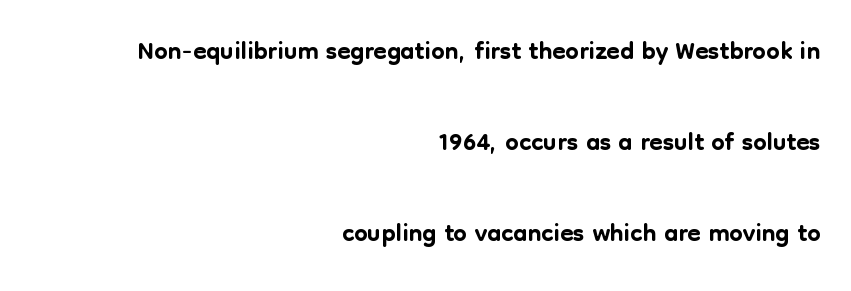
Letter spacing: default. Posture: straight, roman, zero tilt. The designer went with a sans here, leaving each stem footless. Bare-footed words on every line. One-word summary of the alignment: right. Here the designer chose a conventional face with non-uniform glyph widths.
